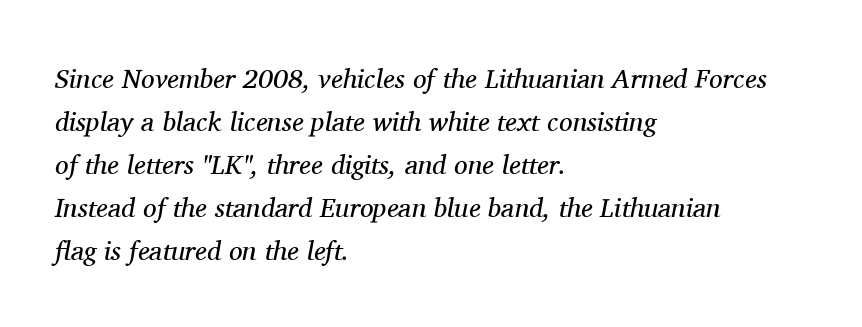
{"italic": "yes", "lean": "right", "slant_degrees": 11, "bold": "no", "underline": "no", "align": "left", "line_spacing": "normal", "line_spacing_ratio": 1.59, "letter_spacing": "normal", "letter_spacing_em": 0.0, "glyph_px": 27}
